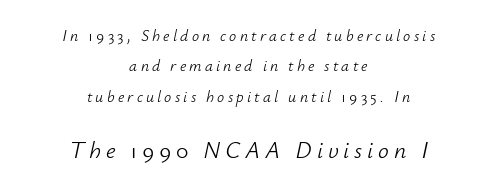
Q: Is the text bold? A: No.
Q: Is the text italic (slanted)? A: Yes, it leans right by about 12 degrees.
Q: Is the text underlined? A: No.
Q: How is the paragraph aligned? A: Centered.
Q: Is the spacing between letters normal or unusually wide? A: Unusually wide.
Q: Is the spacing between lines tight, normal or loose? A: Loose.
Q: Which block of text is set in a larger size, the first (top) or the second (bottom)? A: The second (bottom) one.
